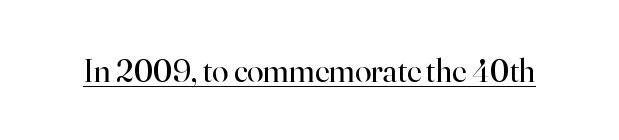
The image shows 33 px regular-weight serif type, upright; set normal letter spacing, underlined; high stroke contrast and a small x-height.
